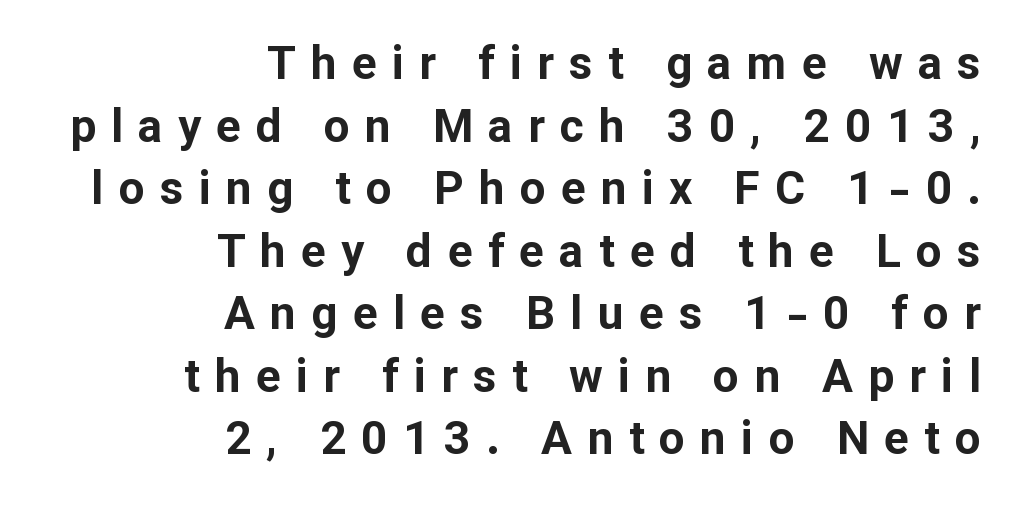
The image shows 46 px bold sans-serif type, upright; set right-aligned, normal line spacing (1.36x), unusually wide letter spacing (+0.33 em), not underlined; low stroke contrast and a medium x-height.
